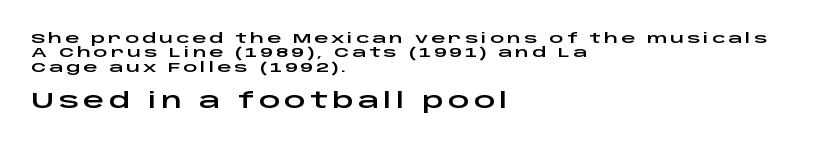
Q: Is the text italic (slanted)? A: No, it is upright.
Q: Is the text underlined? A: No.
Q: How is the paragraph aligned? A: Left-aligned.
Q: Is the spacing between letters normal or unusually wide? A: Unusually wide.
Q: Is the spacing between lines tight, normal or loose? A: Tight.
Q: Which block of text is set in a larger size, the first (top) or the second (bottom)? A: The second (bottom) one.
